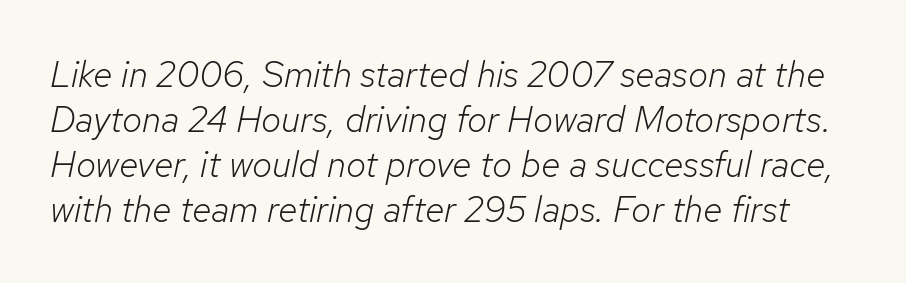
The image shows 36 px light type, italic (leaning right); set normal line spacing (1.25x), normal letter spacing, not underlined; low stroke contrast and a medium x-height.
